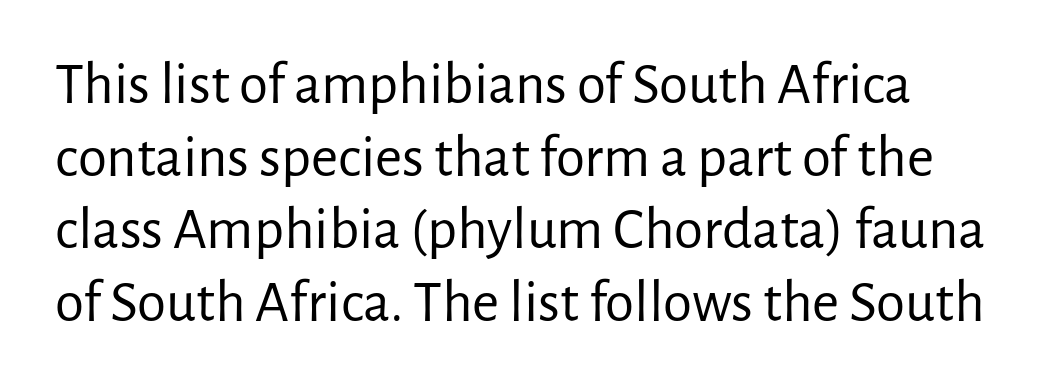
{"serif": "no", "italic": "no", "bold": "no", "weight": "regular", "width": "normal", "stroke_contrast": "low", "x_height": "medium", "monospaced": "no", "underline": "no", "line_spacing_ratio": 1.23, "letter_spacing": "normal", "letter_spacing_em": 0.0, "glyph_px": 59}
